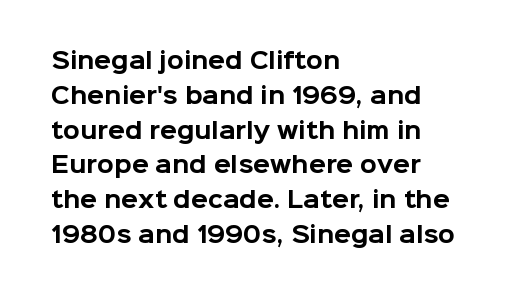
{"italic": "no", "bold": "yes", "underline": "no", "align": "left", "line_spacing": "normal", "line_spacing_ratio": 1.58, "letter_spacing": "normal", "letter_spacing_em": 0.0, "glyph_px": 22}
